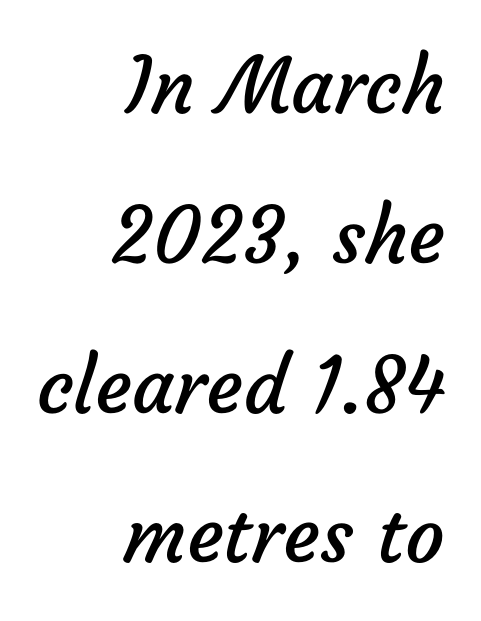
One glance says open: line gaps are wider than usual. The rendering anchors every line to the right-hand side. The strip under each line holds only bare page. Standard letterfit; no display-style spreading of the glyphs. The designer went with a sans here, leaving each stem footless.
